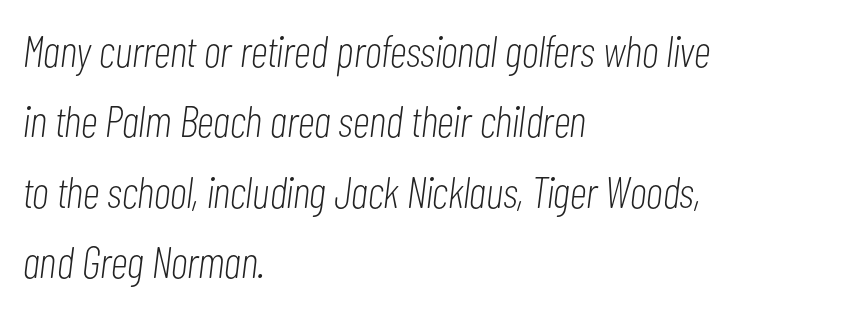
The image shows 44 px light, condensed type, italic (leaning right); set left-aligned, normal line spacing (1.6x), normal letter spacing, not underlined; low stroke contrast and a medium x-height.
